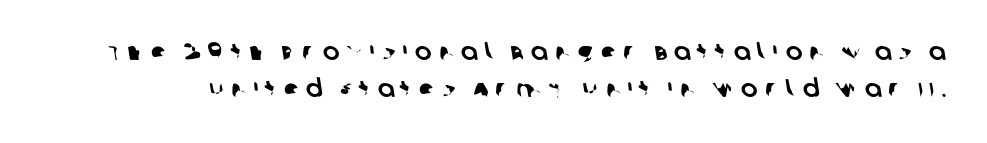
Q: Is the text underlined? A: No.
Q: Is the spacing between letters normal or unusually wide? A: Unusually wide.
Q: Is the spacing between lines tight, normal or loose? A: Normal.
